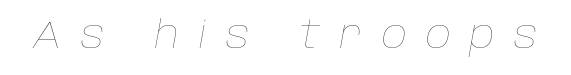
Q: Is the text bold? A: No.
Q: Is the text italic (slanted)? A: Yes, it leans right by about 10 degrees.
Q: Is the text underlined? A: No.
Q: Is the spacing between letters normal or unusually wide? A: Unusually wide.
Q: Width (condensed, normal, or wide)? A: Normal.
Q: Stroke contrast? A: Low.
Q: x-height? A: Large.
Q: Monospaced? A: No.
